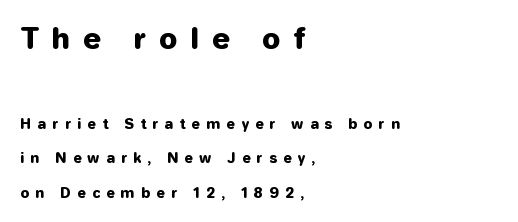
The image shows 29 px heavy sans-serif type, upright; set left-aligned, loose line spacing (2.47x), unusually wide letter spacing (+0.43 em), not underlined; the first (top) block is 2.07x larger; low stroke contrast and a medium x-height.
